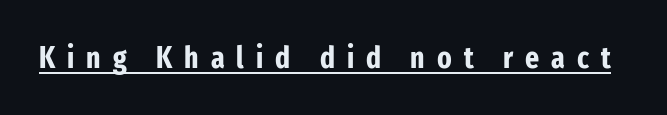
Characters follow at a spacing far wider than the type designer built in. Every stem runs plumb, perpendicular to the baseline. Summary of weight: heavy, a full bold. This is underlined copy, the kind a proofreader might mark for attention.
